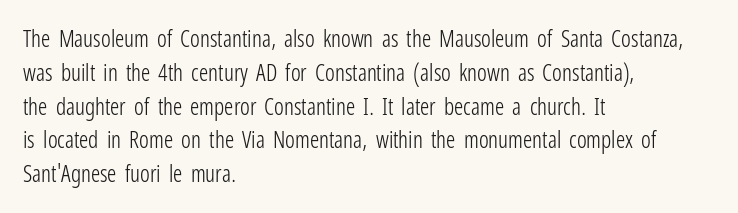
Just letters on the line, the space beneath them empty. Evenly set lines give the paragraph a standard silhouette. Heft: none added — not bold. Notice how the passage keeps a crisp vertical edge on the left only. No extra tracking has been applied to these lines. A roman cut, with each character standing at attention.
